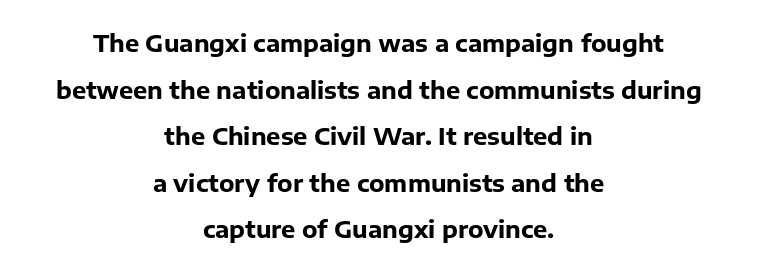
{"italic": "no", "bold": "yes", "underline": "no", "align": "center", "line_spacing": "loose", "line_spacing_ratio": 1.94, "letter_spacing": "normal", "letter_spacing_em": 0.0, "glyph_px": 24}
